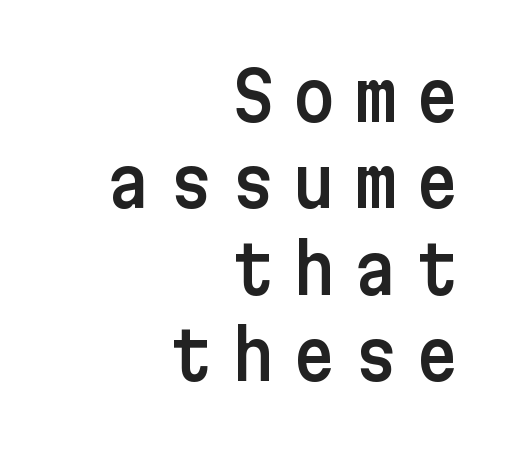
Q: Is the text italic (slanted)? A: No, it is upright.
Q: Is the typeface a serif or a sans-serif typeface? A: Sans-serif.
Q: Is the text underlined? A: No.
Q: How is the paragraph aligned? A: Right-aligned.
Q: Is the spacing between letters normal or unusually wide? A: Unusually wide.
Q: Is the spacing between lines tight, normal or loose? A: Normal.
Q: Width (condensed, normal, or wide)? A: Normal.
Q: Stroke contrast? A: Low.
Q: x-height? A: Medium.
